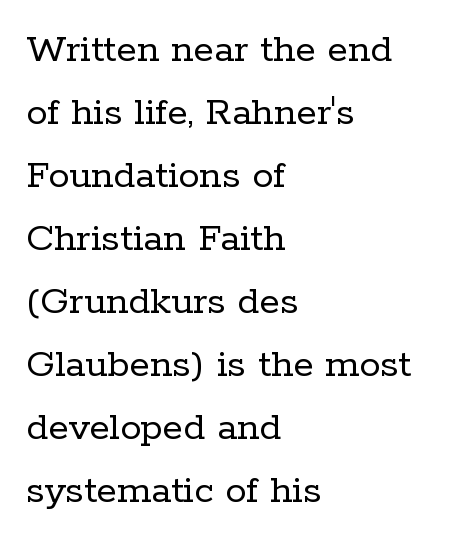
{"serif": "yes", "italic": "no", "bold": "no", "weight": "regular", "width": "normal", "stroke_contrast": "low", "x_height": "medium", "monospaced": "no", "underline": "no", "align": "left", "line_spacing": "normal", "line_spacing_ratio": 1.5, "letter_spacing": "normal", "letter_spacing_em": 0.0, "glyph_px": 42}
